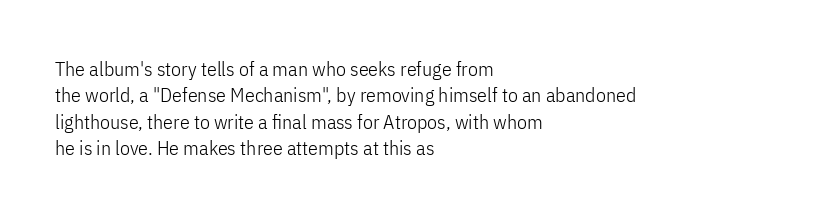
Characters remain perfectly vertical along every line. Rows of type keep a routine distance in the vertical direction. The face looks like a standard text weight, possibly lighter. Letter spacing: default. Each row of text sits above clean, open space.
